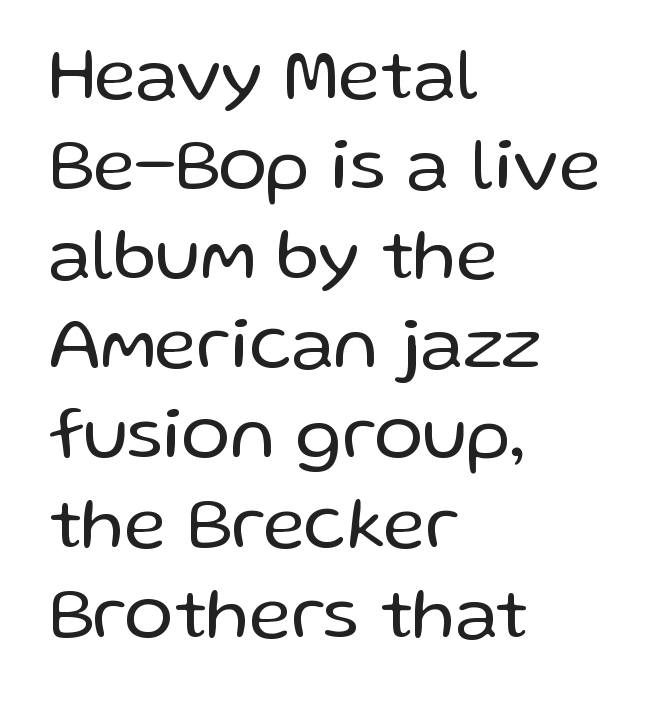
Quick note: underline off. On a weight scale, this lands at 450 or below. Here the designer chose a conventional face with non-uniform glyph widths. Each word holds together tightly as a unit, with standard inter-letter gaps.
